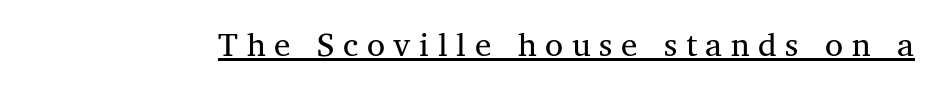
{"serif": "yes", "italic": "no", "bold": "no", "weight": "regular", "width": "normal", "stroke_contrast": "medium", "x_height": "medium", "monospaced": "no", "underline": "yes", "letter_spacing": "wide", "letter_spacing_em": 0.26, "glyph_px": 33}
